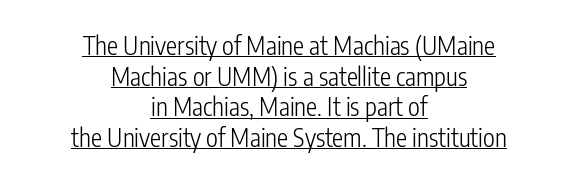
Every row of glyphs is offset so its center matches the block's center. Default kerning and tracking; the words read as compact shapes. The face looks like a standard text weight, possibly lighter. The font's upright variant was chosen for this text.
